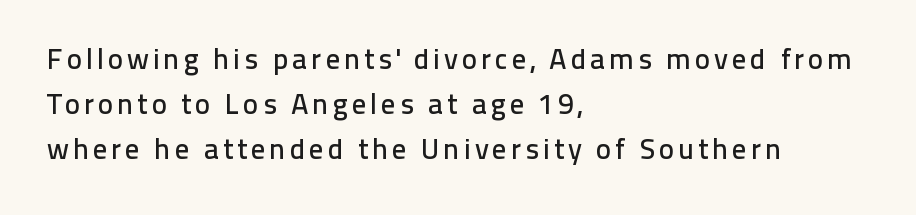
Honestly, the row spacing looks completely unremarkable. These lines are rendered in a variable-pitch font. Check where the strokes stop: nothing finishes them off — pure sans. The lettering holds an erect, upright posture throughout.
